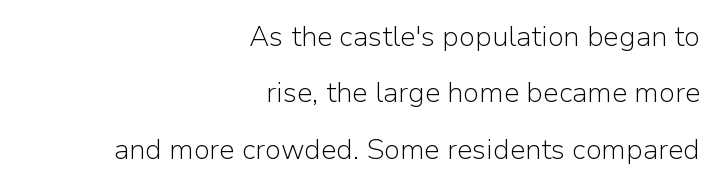
{"serif": "no", "italic": "no", "bold": "no", "weight": "light", "width": "normal", "stroke_contrast": "low", "x_height": "medium", "monospaced": "no", "underline": "no", "align": "right", "line_spacing": "loose", "line_spacing_ratio": 2.01, "letter_spacing": "normal", "letter_spacing_em": 0.0, "glyph_px": 28}
